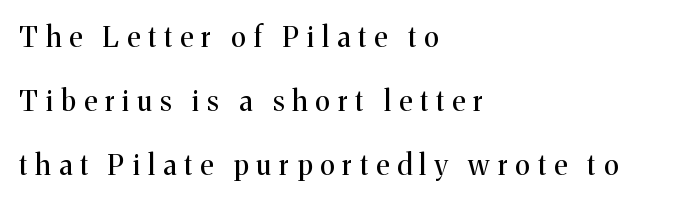
The space beneath each line is pristine and unruled. Compared with typical body copy, the letter spacing here is much looser. No heavy texture on the line: the type isn't bold. The lettering holds an erect, upright posture throughout.
